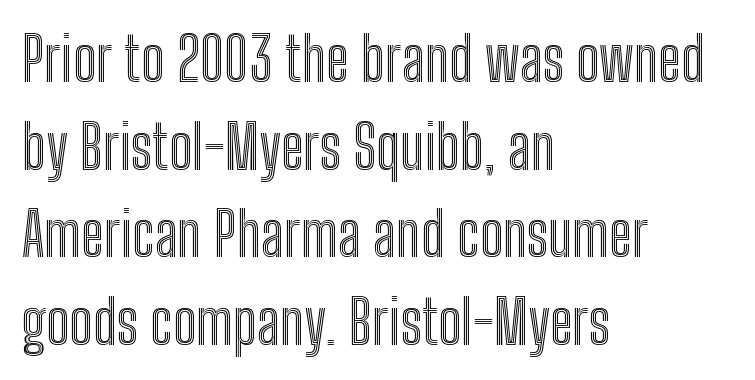
The strip under each line holds only bare page. These lines are rendered in a variable-pitch font. The setting favours the left margin, as ordinary paragraphs usually do. Each word holds together tightly as a unit, with standard inter-letter gaps.
